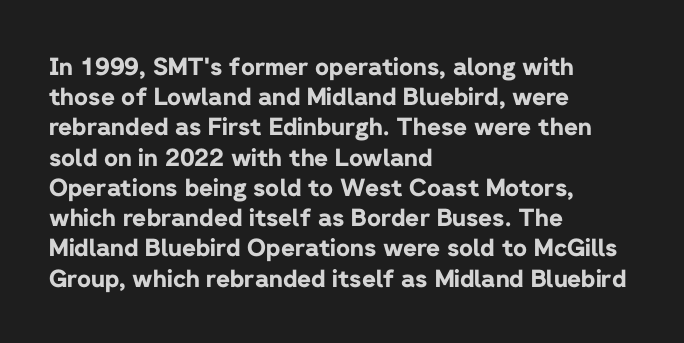
The image shows 24 px bold type, upright; set left-aligned, normal line spacing (1.26x), normal letter spacing, not underlined.
